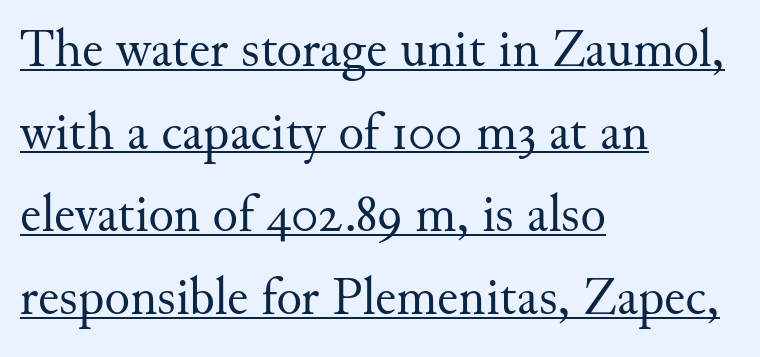
The image shows 53 px regular-weight serif type, upright; set left-aligned, normal line spacing (1.56x), normal letter spacing, underlined; medium stroke contrast and a small x-height.
